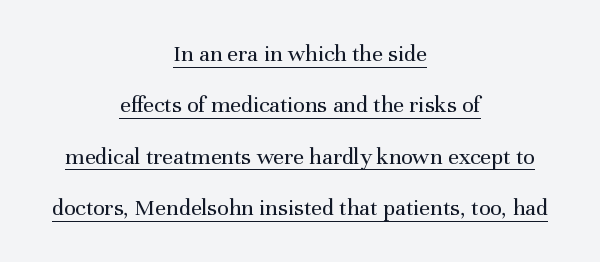
Q: Is the text bold? A: No.
Q: Is the text italic (slanted)? A: No, it is upright.
Q: Is the text underlined? A: Yes.
Q: How is the paragraph aligned? A: Centered.
Q: Is the spacing between letters normal or unusually wide? A: Normal.
Q: Is the spacing between lines tight, normal or loose? A: Loose.
